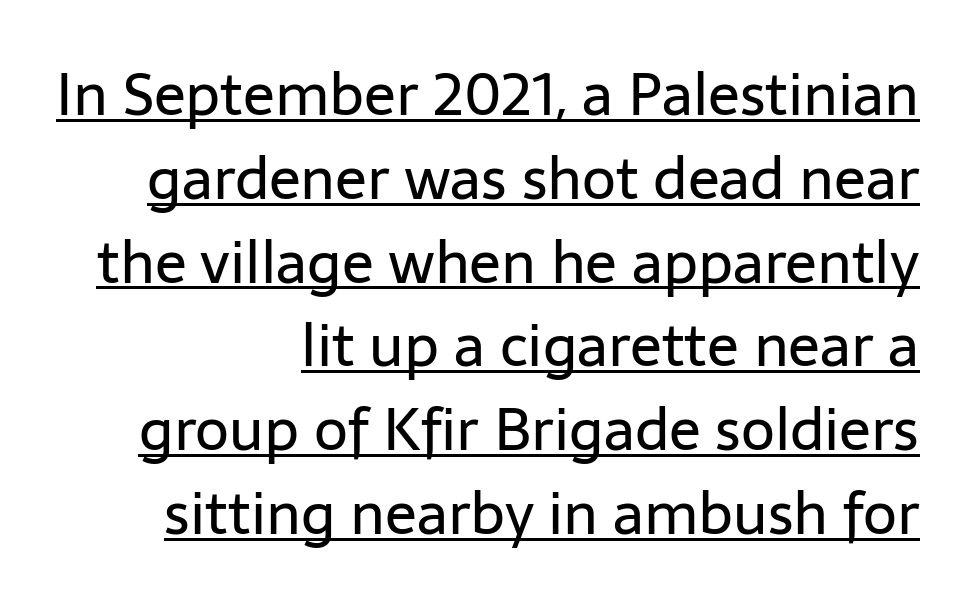
Ordinary non-slanted type is in use. The letters advance in unequal steps, a hallmark of proportional type. Which margin do the lines hug? The right one — the left edge is uneven. Letter spacing: default.
